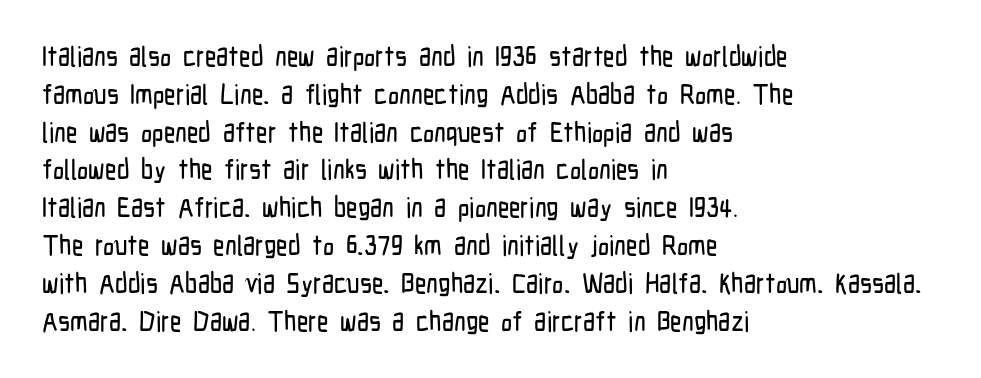
{"serif": "no", "italic": "no", "width": "condensed", "stroke_contrast": "low", "x_height": "medium", "monospaced": "no", "underline": "no", "align": "left", "line_spacing": "normal", "line_spacing_ratio": 1.35, "letter_spacing": "normal", "letter_spacing_em": 0.0, "glyph_px": 28}
